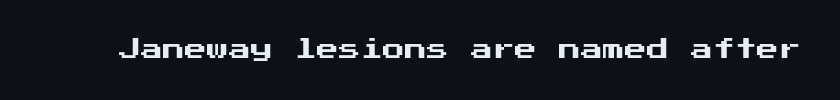
{"italic": "no", "underline": "no", "letter_spacing": "normal", "letter_spacing_em": 0.0, "glyph_px": 22}
